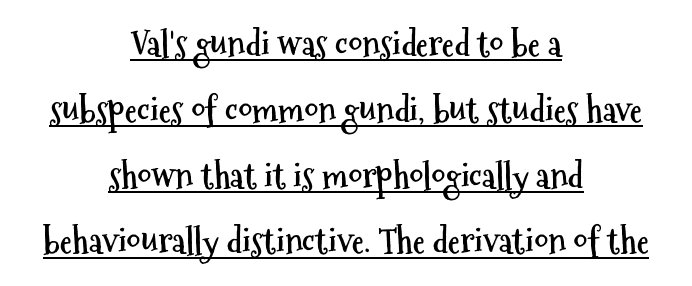
This is the regular roman posture of the typeface. A rule runs beneath these lines of type. Line starts and ends both wander, symmetrically. This rendering leaves character spacing at its baseline value.
